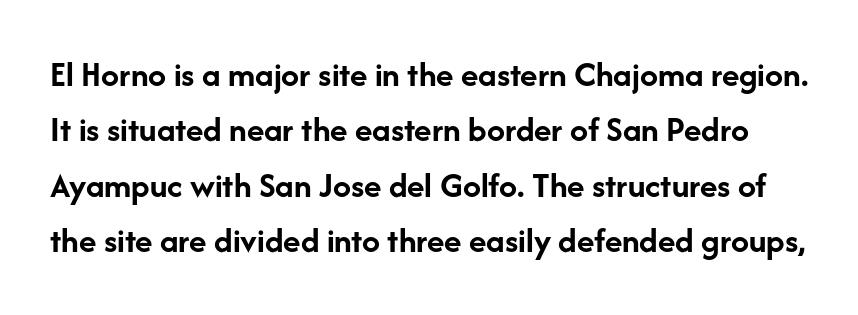
Is the letter spacing exaggerated? No — it looks like the ordinary default. Note the varied advance widths — an 'i' is clearly narrower than an 'm'. This rendering employs a face without finishing strokes, i.e., a sans-serif. Posture: straight, roman, zero tilt. What weight is shown? A full bold with thick strokes.
